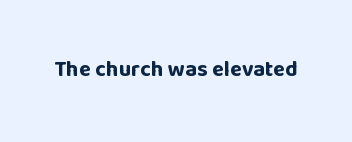
Short note: letters normally spaced. Words float on clear page, feet unadorned. The letters stand upright; this is a roman face. Heavy, bold letterforms.
